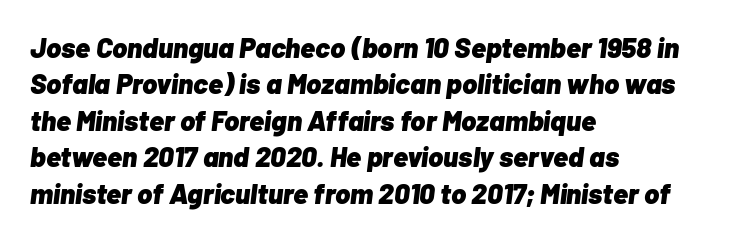
The foot of each line stays bare and open. On the weight axis this lands at bold, roughly 700. Spacing verdict: proportional, widths tailored to each character. Italic: yes, the glyphs are oblique.
